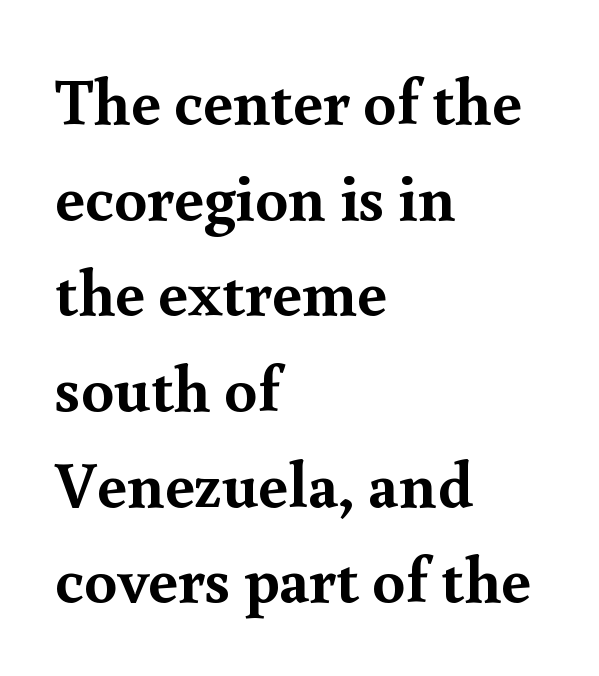
Spacing verdict: proportional, widths tailored to each character. Between one letter and the next there's only the usual sliver of space. Students, observe: this is what conventionally led text looks like. Alignment: flush left. Italic: no, the glyphs are upright roman. The string is rendered with underlining switched off.
